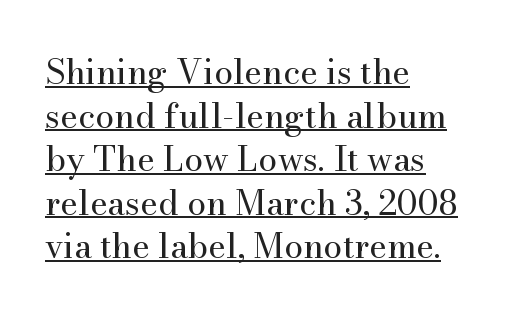
Q: Is the text bold? A: No.
Q: Is the text italic (slanted)? A: No, it is upright.
Q: Is the typeface a serif or a sans-serif typeface? A: Serif.
Q: Is the text underlined? A: Yes.
Q: How is the paragraph aligned? A: Left-aligned.
Q: Is the spacing between letters normal or unusually wide? A: Normal.
Q: Is the spacing between lines tight, normal or loose? A: Normal.
Q: Width (condensed, normal, or wide)? A: Normal.
Q: Stroke contrast? A: Medium.
Q: x-height? A: Small.
Q: Monospaced? A: No.
